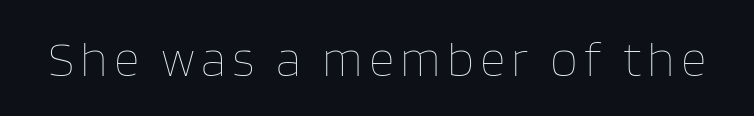
Q: Is the text bold? A: No.
Q: Is the text italic (slanted)? A: No, it is upright.
Q: Is the text underlined? A: No.
Q: Width (condensed, normal, or wide)? A: Normal.
Q: Stroke contrast? A: Low.
Q: x-height? A: Large.
Q: Monospaced? A: No.
